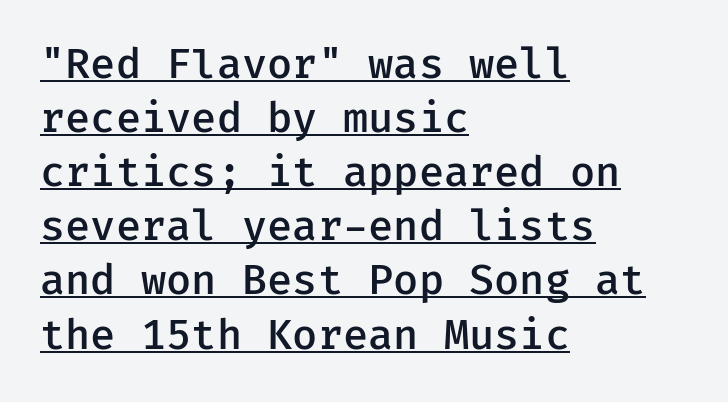
{"serif": "no", "italic": "no", "bold": "semi", "weight": "semibold", "width": "normal", "stroke_contrast": "low", "x_height": "medium", "underline": "yes", "align": "left", "line_spacing": "normal", "line_spacing_ratio": 1.32, "letter_spacing": "normal", "letter_spacing_em": 0.0, "glyph_px": 41}
